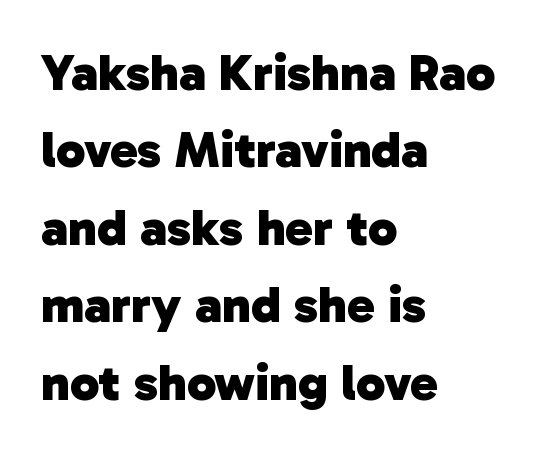
Underlining? Definitely not there. Heavy-handed strokes throughout: this text is bold. This rendering uses left alignment, leaving the right contour irregular. Type style note: lacks serifs. The rendering uses a moderate line-height, typical for paragraphs.
